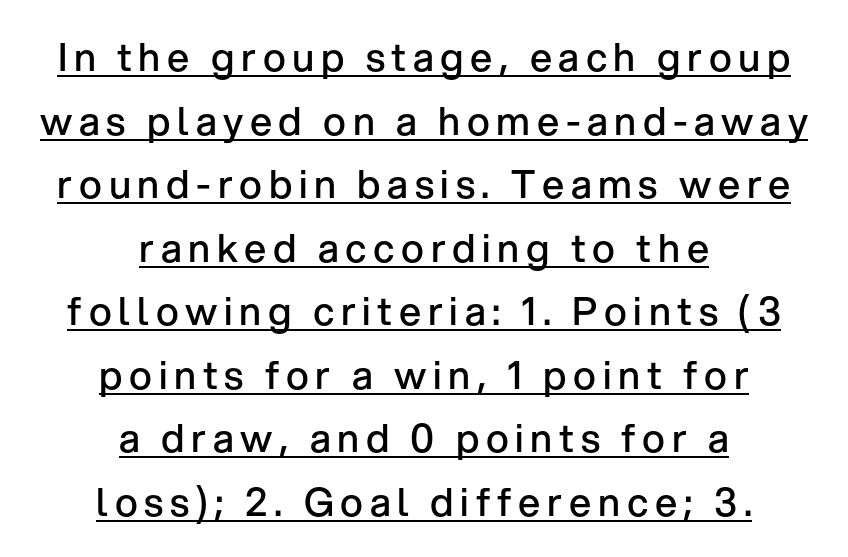
{"serif": "no", "italic": "no", "bold": "semi", "weight": "semibold", "width": "normal", "stroke_contrast": "low", "x_height": "medium", "monospaced": "no", "underline": "yes", "align": "center", "line_spacing": "normal", "line_spacing_ratio": 1.63, "glyph_px": 39}
